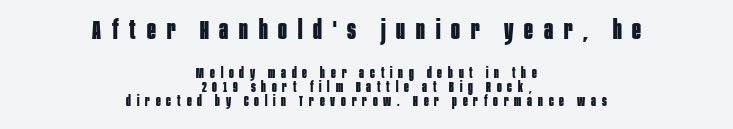
The image shows 26 px bold type, upright; set centered, tight line spacing (1.03x), unusually wide letter spacing (+0.42 em), not underlined; the first (top) block is 1.86x larger.
